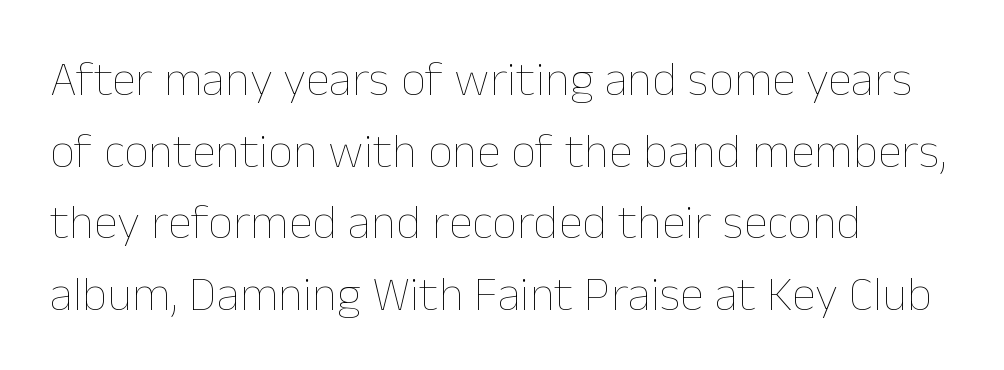
If you drew a ruler down the left edge, every line would touch it. Each stroke keeps to a modest, everyday thickness or less. A bare baseline throughout the passage. The lettering holds an erect, upright posture throughout. How are the letters spaced? Ordinarily, with no added tracking. Note the varied advance widths — an 'i' is clearly narrower than an 'm'.
